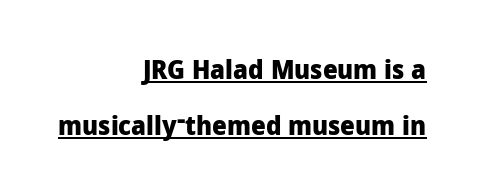
The passage is arranged like a letterhead date or caption credit — flush right. The letterforms sit shoulder to shoulder at normal distance. This sample trades compactness for vertical openness between lines. This sample carries an underscore along the baseline area. The passage shown is emphatically bold. Unlike italic type, these characters show no tilt at all.
